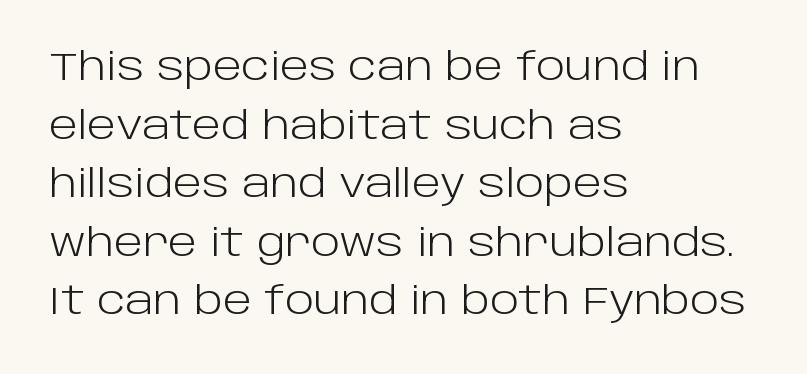
Q: Is the text bold? A: No.
Q: Is the text italic (slanted)? A: No, it is upright.
Q: Is the typeface a serif or a sans-serif typeface? A: Sans-serif.
Q: Is the text underlined? A: No.
Q: How is the paragraph aligned? A: Left-aligned.
Q: Is the spacing between letters normal or unusually wide? A: Normal.
Q: Is the spacing between lines tight, normal or loose? A: Normal.
Q: Width (condensed, normal, or wide)? A: Normal.
Q: Stroke contrast? A: Low.
Q: x-height? A: Large.
Q: Monospaced? A: No.
